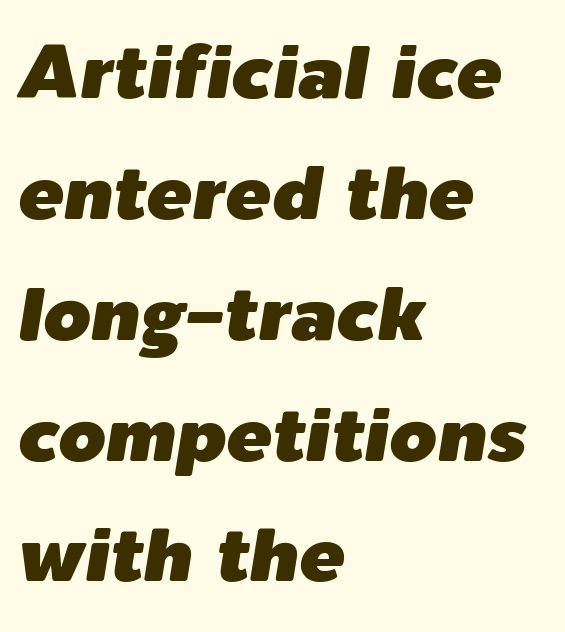
The image shows 76 px text type, italic (leaning right); set left-aligned, normal line spacing (1.59x), normal letter spacing, not underlined; low stroke contrast and a medium x-height.
